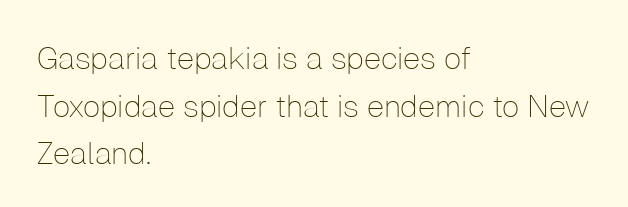
Q: Is the text bold? A: No.
Q: Is the text italic (slanted)? A: No, it is upright.
Q: Is the typeface a serif or a sans-serif typeface? A: Sans-serif.
Q: Is the text underlined? A: No.
Q: How is the paragraph aligned? A: Left-aligned.
Q: Is the spacing between letters normal or unusually wide? A: Normal.
Q: Is the spacing between lines tight, normal or loose? A: Normal.
Q: Width (condensed, normal, or wide)? A: Normal.
Q: Stroke contrast? A: Low.
Q: x-height? A: Medium.
Q: Monospaced? A: No.
